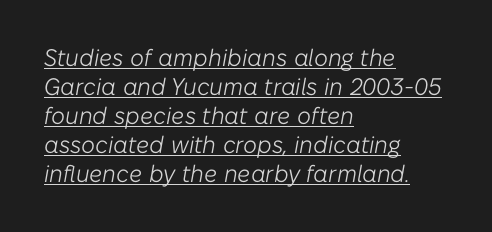
The image shows 24 px text type, italic (leaning right); set left-aligned, line spacing 1.21x, normal letter spacing, underlined.
